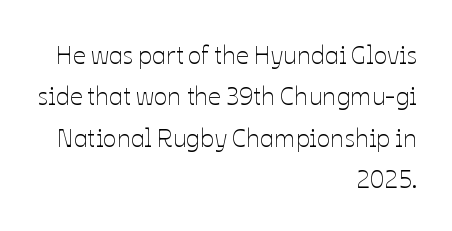
Q: Is the text bold? A: No.
Q: Is the text italic (slanted)? A: No, it is upright.
Q: Is the text underlined? A: No.
Q: How is the paragraph aligned? A: Right-aligned.
Q: Is the spacing between letters normal or unusually wide? A: Normal.
Q: Is the spacing between lines tight, normal or loose? A: Normal.
